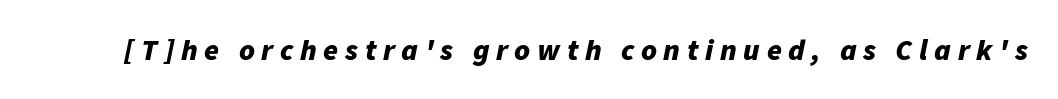
Varying glyph widths throughout — classic text-font behaviour. Is the type bold? Yes — the strokes are clearly thick and heavy. Words float on clear page, feet unadorned. Words appear elongated and porous because spacing is wide. Would a proofreader flag this as italicized? Yes.
